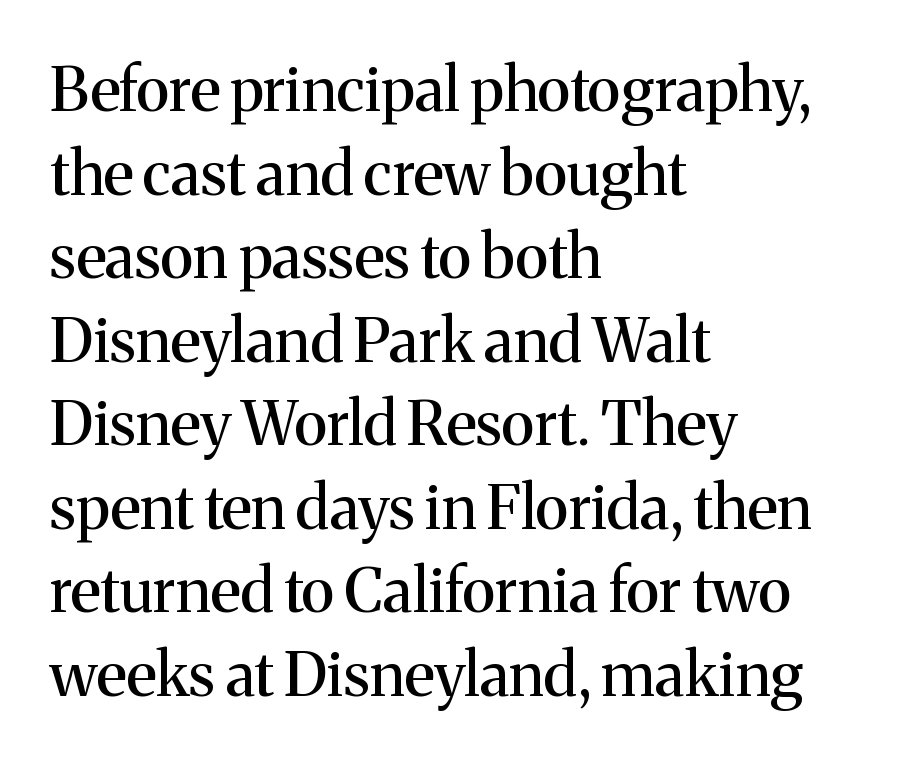
The image shows 61 px serif type, upright; set left-aligned, normal line spacing (1.37x), normal letter spacing, not underlined; medium stroke contrast and a medium x-height.
